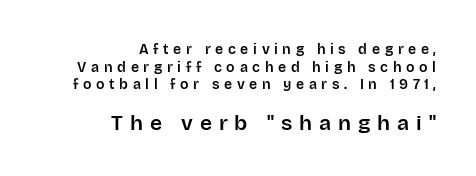
The image shows 21 px text type, upright; set right-aligned, normal line spacing (1.26x), unusually wide letter spacing (+0.33 em), not underlined; the second (bottom) block is 1.5x larger.
